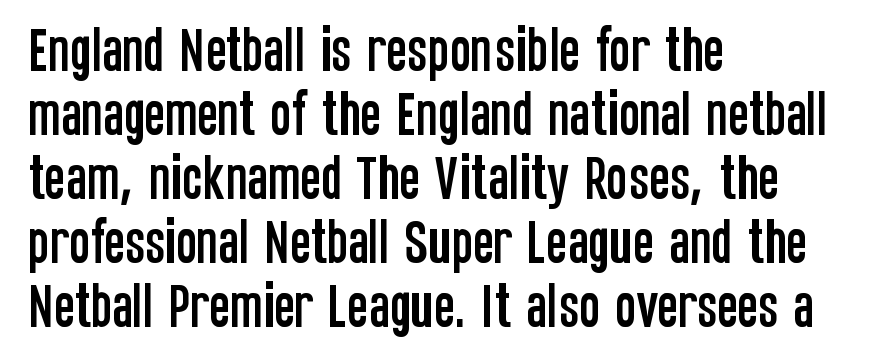
Q: Is the text italic (slanted)? A: No, it is upright.
Q: Is the typeface a serif or a sans-serif typeface? A: Sans-serif.
Q: Is the text underlined? A: No.
Q: How is the paragraph aligned? A: Left-aligned.
Q: Is the spacing between letters normal or unusually wide? A: Normal.
Q: Is the spacing between lines tight, normal or loose? A: Normal.
Q: Width (condensed, normal, or wide)? A: Condensed.
Q: Stroke contrast? A: Low.
Q: x-height? A: Large.
Q: Monospaced? A: No.
